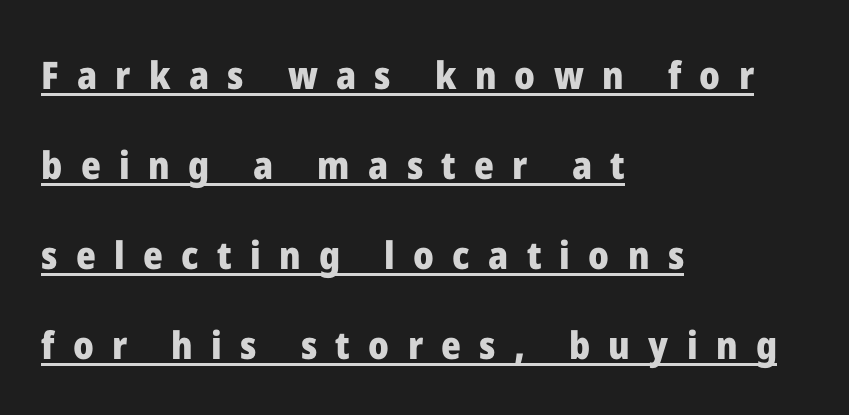
Q: Is the text bold? A: Yes.
Q: Is the text italic (slanted)? A: No, it is upright.
Q: Is the typeface a serif or a sans-serif typeface? A: Sans-serif.
Q: Is the text underlined? A: Yes.
Q: How is the paragraph aligned? A: Left-aligned.
Q: Is the spacing between letters normal or unusually wide? A: Unusually wide.
Q: Is the spacing between lines tight, normal or loose? A: Loose.
Q: Width (condensed, normal, or wide)? A: Normal.
Q: Stroke contrast? A: Low.
Q: x-height? A: Medium.
Q: Monospaced? A: No.
